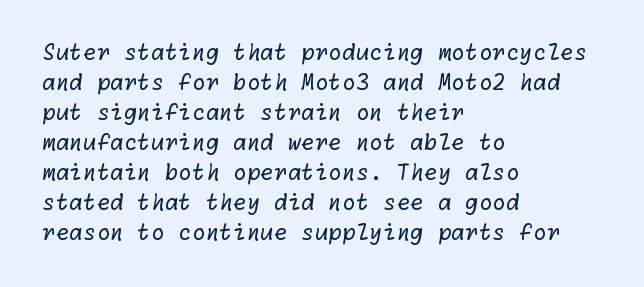
The image shows 22 px text type; set left-aligned, normal line spacing (1.36x), normal letter spacing, not underlined.
